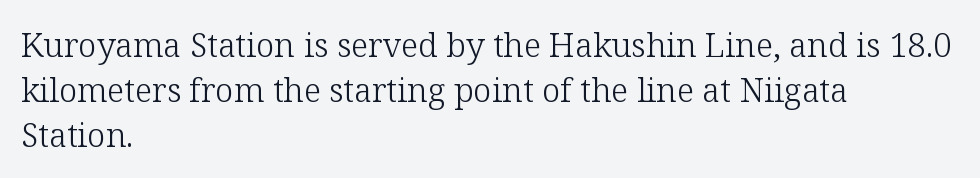
Observe the serifs anchoring each vertical stroke in this sample. Nothing heavy about these letters — not bold at all. Left-aligned paragraph, ragged on the right. The lines sit at an ordinary, default distance from one another. Unmarked baselines from the first word to the last.
